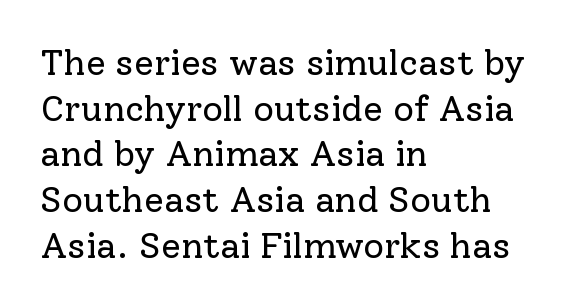
The image shows 36 px regular-weight serif type, upright; set left-aligned, normal line spacing (1.27x), normal letter spacing, not underlined; low stroke contrast and a medium x-height.
